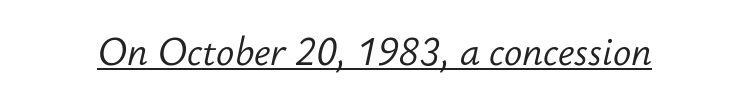
Q: Is the text bold? A: No.
Q: Is the text italic (slanted)? A: Yes, it leans right by about 12 degrees.
Q: Is the text underlined? A: Yes.
Q: Is the spacing between letters normal or unusually wide? A: Normal.
Q: Width (condensed, normal, or wide)? A: Normal.
Q: Stroke contrast? A: Low.
Q: x-height? A: Small.
Q: Monospaced? A: No.
